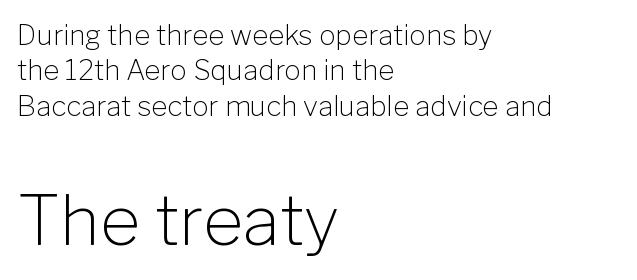
Q: Is the text bold? A: No.
Q: Is the text italic (slanted)? A: No, it is upright.
Q: Is the typeface a serif or a sans-serif typeface? A: Sans-serif.
Q: Is the text underlined? A: No.
Q: How is the paragraph aligned? A: Left-aligned.
Q: Is the spacing between letters normal or unusually wide? A: Normal.
Q: Is the spacing between lines tight, normal or loose? A: Normal.
Q: Which block of text is set in a larger size, the first (top) or the second (bottom)? A: The second (bottom) one.
Q: Width (condensed, normal, or wide)? A: Normal.
Q: Stroke contrast? A: Low.
Q: x-height? A: Medium.
Q: Monospaced? A: No.
